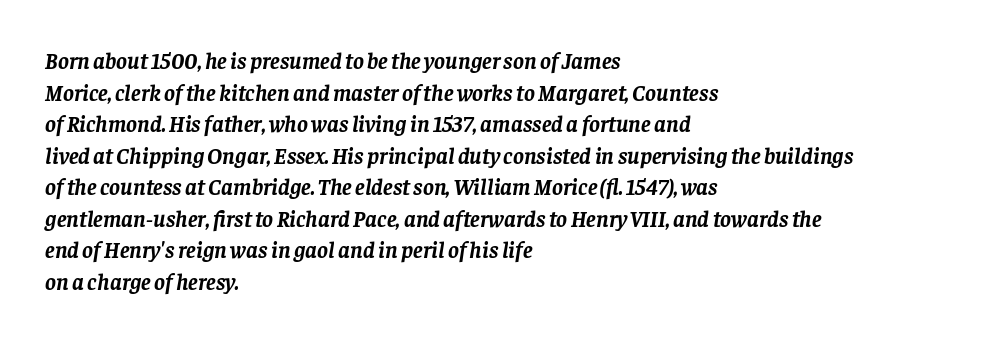
The image shows 23 px bold type, italic (leaning right); set left-aligned, normal line spacing (1.37x), normal letter spacing, not underlined.
